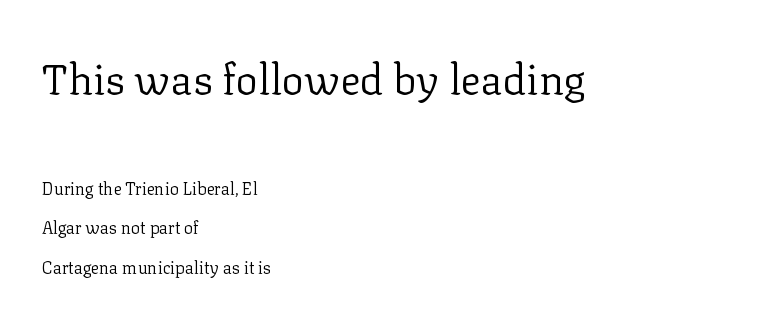
{"serif": "yes", "italic": "no", "bold": "no", "weight": "regular", "width": "normal", "stroke_contrast": "low", "x_height": "medium", "monospaced": "no", "underline": "no", "align": "left", "line_spacing": "loose", "line_spacing_ratio": 2.32, "letter_spacing": "normal", "letter_spacing_em": 0.0, "larger_block": "first", "size_ratio": 2.47, "glyph_px": 42}
